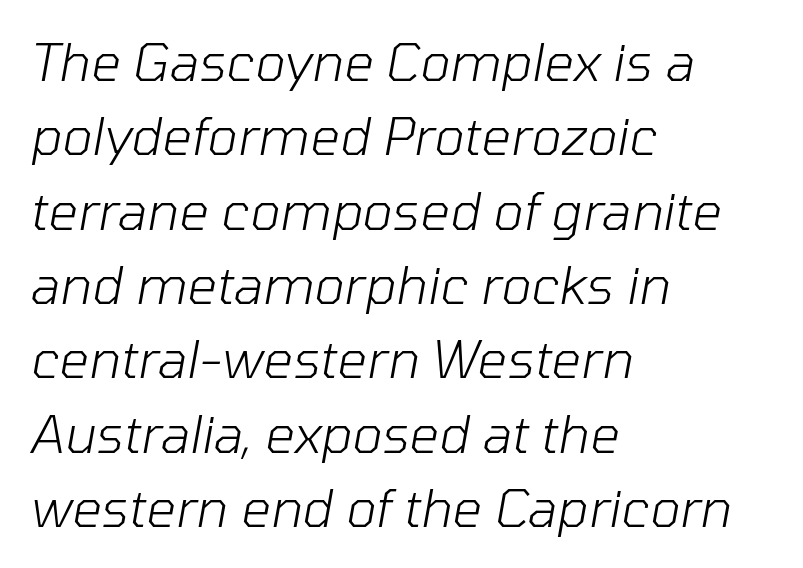
Q: Is the text bold? A: No.
Q: Is the text italic (slanted)? A: Yes, it leans right by about 10 degrees.
Q: Is the text underlined? A: No.
Q: How is the paragraph aligned? A: Left-aligned.
Q: Is the spacing between letters normal or unusually wide? A: Normal.
Q: Is the spacing between lines tight, normal or loose? A: Normal.
Q: Width (condensed, normal, or wide)? A: Normal.
Q: Stroke contrast? A: Low.
Q: x-height? A: Medium.
Q: Monospaced? A: No.
